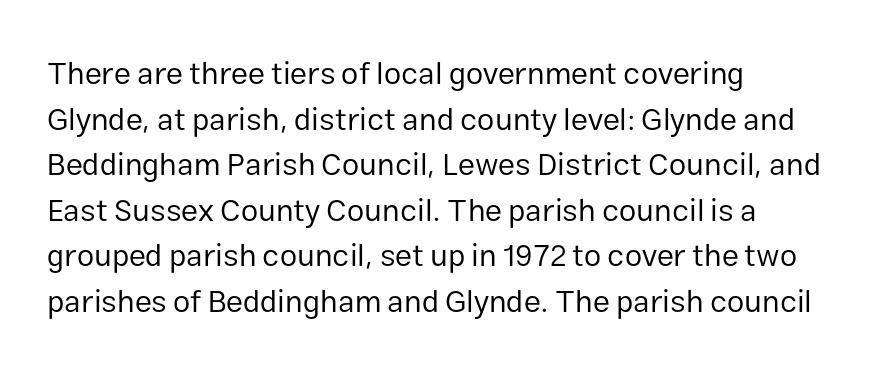
The image shows 31 px regular-weight sans-serif type, upright; set left-aligned, normal line spacing (1.47x), normal letter spacing, not underlined; low stroke contrast and a medium x-height.
